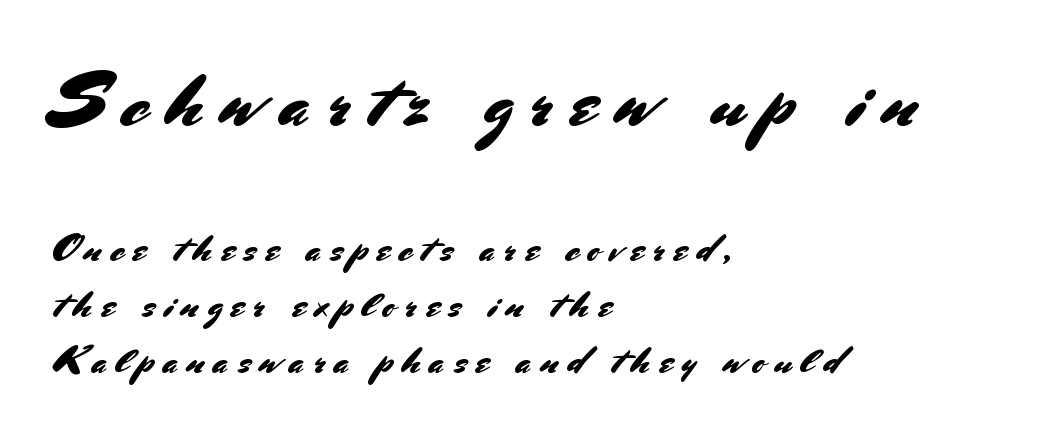
The image shows 75 px sans-serif type; set left-aligned, normal line spacing (1.48x), unusually wide letter spacing (+0.24 em), not underlined; the first (top) block is 1.97x larger; medium stroke contrast and a small x-height.
